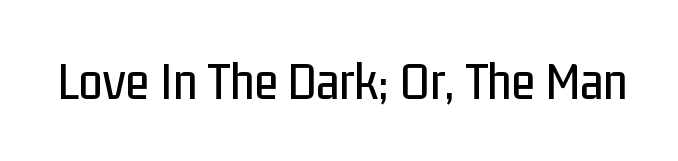
Q: Is the text italic (slanted)? A: No, it is upright.
Q: Is the typeface a serif or a sans-serif typeface? A: Sans-serif.
Q: Is the text underlined? A: No.
Q: Is the spacing between letters normal or unusually wide? A: Normal.
Q: Width (condensed, normal, or wide)? A: Condensed.
Q: Stroke contrast? A: Low.
Q: x-height? A: Medium.
Q: Monospaced? A: No.
